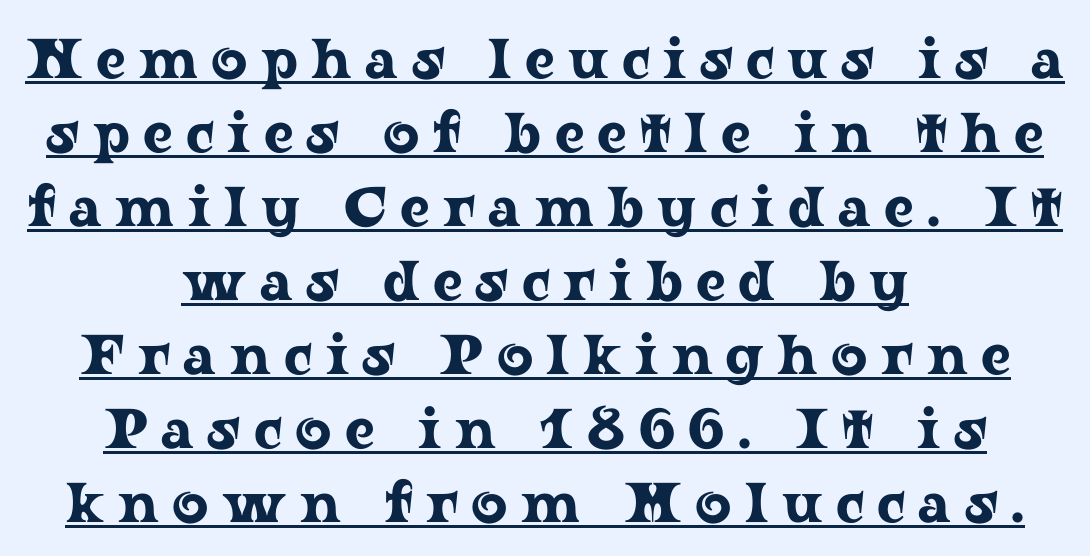
Q: Is the text italic (slanted)? A: No, it is upright.
Q: Is the typeface a serif or a sans-serif typeface? A: Serif.
Q: Is the text underlined? A: Yes.
Q: How is the paragraph aligned? A: Centered.
Q: Is the spacing between letters normal or unusually wide? A: Unusually wide.
Q: Is the spacing between lines tight, normal or loose? A: Normal.
Q: Width (condensed, normal, or wide)? A: Wide.
Q: Stroke contrast? A: Low.
Q: x-height? A: Medium.
Q: Monospaced? A: No.
